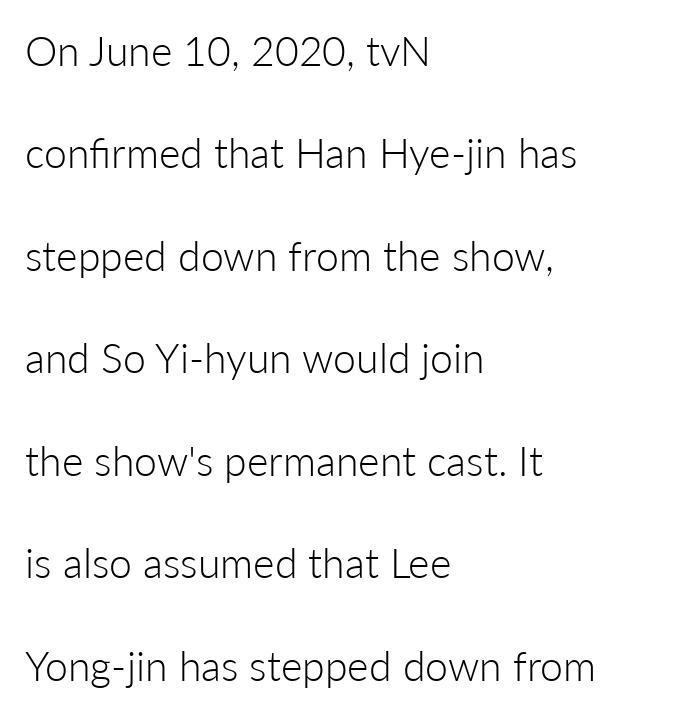
In terms of leading, this rendering errs on the spacious side. Characters follow at the spacing the type designer built in. To sum up the face: it is a sans, with no serifs. This rendering features lettering with no underline. The axis of the letterforms is exactly vertical. Which margin do the lines hug? The left one — the right edge is uneven.
